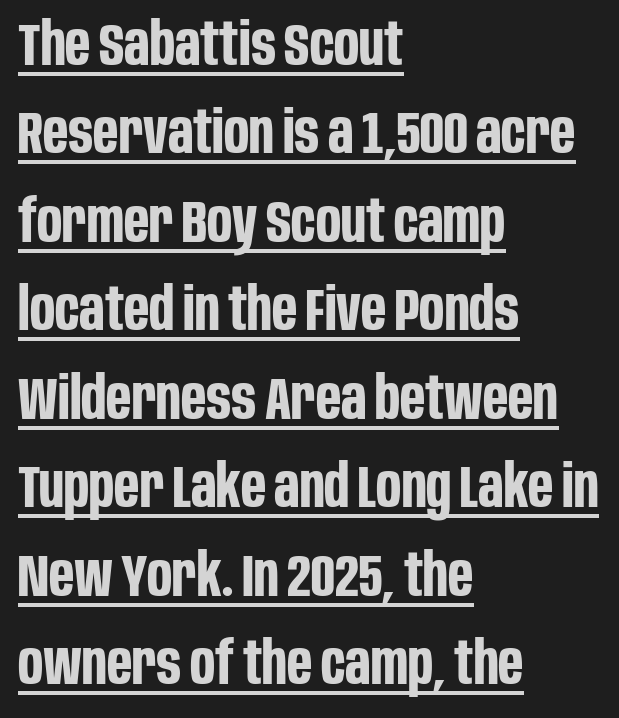
Q: Is the text bold? A: Yes.
Q: Is the text italic (slanted)? A: No, it is upright.
Q: Is the typeface a serif or a sans-serif typeface? A: Sans-serif.
Q: Is the text underlined? A: Yes.
Q: How is the paragraph aligned? A: Left-aligned.
Q: Is the spacing between letters normal or unusually wide? A: Normal.
Q: Is the spacing between lines tight, normal or loose? A: Normal.
Q: Width (condensed, normal, or wide)? A: Condensed.
Q: Stroke contrast? A: Low.
Q: x-height? A: Large.
Q: Monospaced? A: No.
